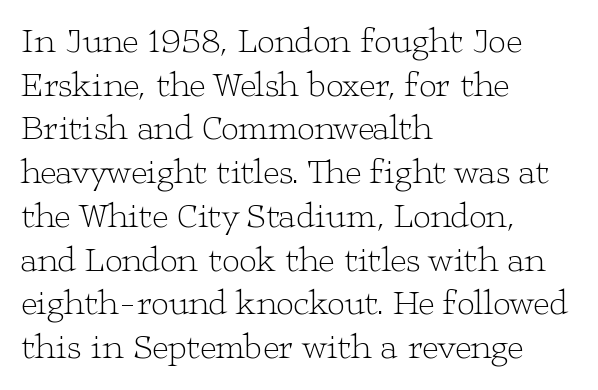
The image shows 35 px light, wide serif type, upright; set left-aligned, normal line spacing (1.25x), normal letter spacing, not underlined; low stroke contrast and a medium x-height.
